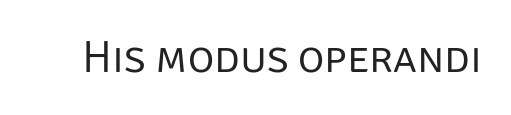
The image shows 45 px regular-weight sans-serif type, upright; set normal letter spacing, not underlined; low stroke contrast and a large x-height.
